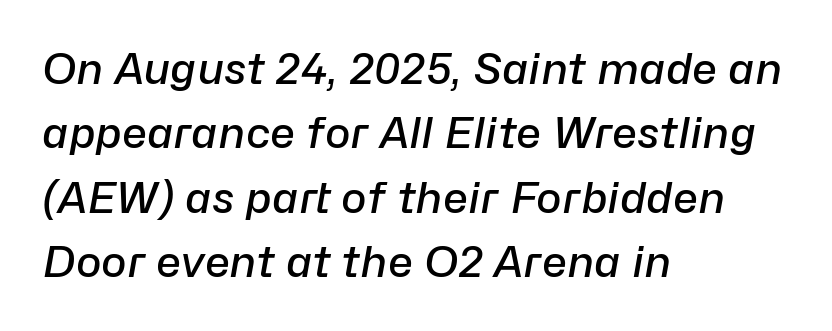
Casual observation: everything's shoved over to the left. Emphasis-style slanted type is in use. The designer left line spacing at the default. Spacing verdict: proportional, widths tailored to each character. Is the type bold? Partly — it's a semibold, heavier than regular but not fully bold.
